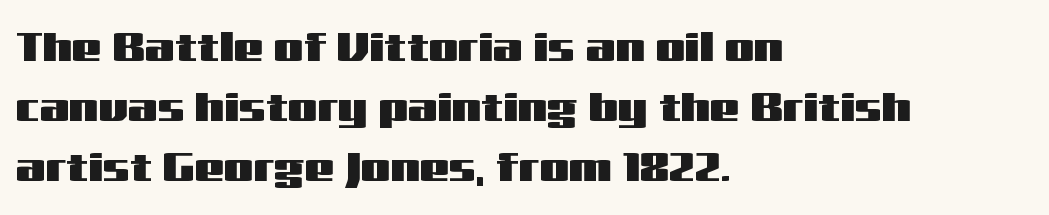
Q: Is the text italic (slanted)? A: No, it is upright.
Q: Is the typeface a serif or a sans-serif typeface? A: Sans-serif.
Q: Is the text underlined? A: No.
Q: How is the paragraph aligned? A: Left-aligned.
Q: Is the spacing between letters normal or unusually wide? A: Normal.
Q: Is the spacing between lines tight, normal or loose? A: Normal.
Q: Width (condensed, normal, or wide)? A: Wide.
Q: Stroke contrast? A: Medium.
Q: x-height? A: Medium.
Q: Monospaced? A: No.
